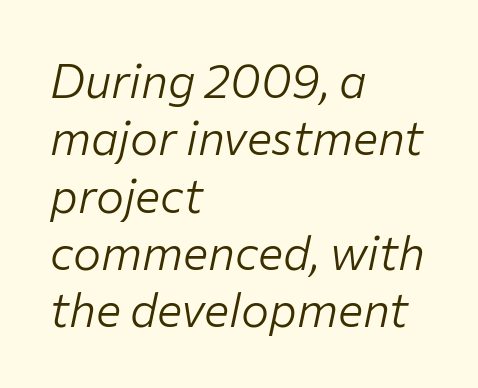
The image shows 47 px light type, italic (leaning right); set left-aligned, line spacing 1.22x, normal letter spacing, not underlined; low stroke contrast and a medium x-height.
